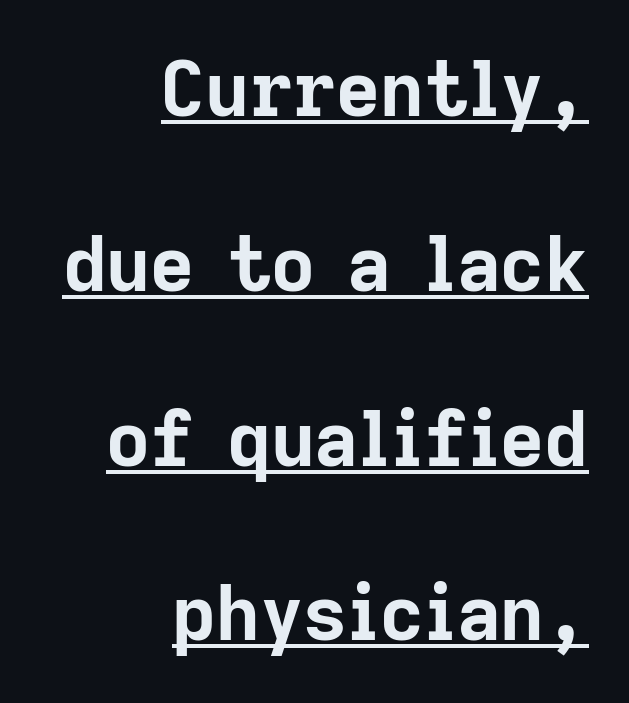
The image shows 76 px bold sans-serif type, upright; set right-aligned, loose line spacing (2.3x), normal letter spacing, underlined; low stroke contrast and a medium x-height.
